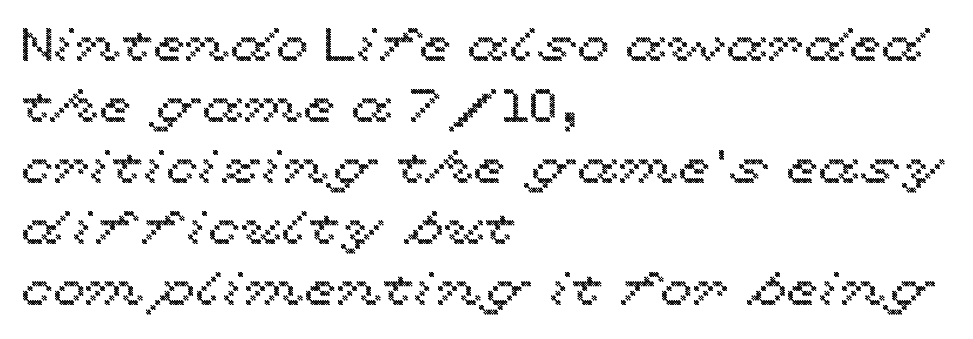
The image shows 47 px wide type; set left-aligned, normal line spacing (1.3x), normal letter spacing, not underlined; a medium x-height.
